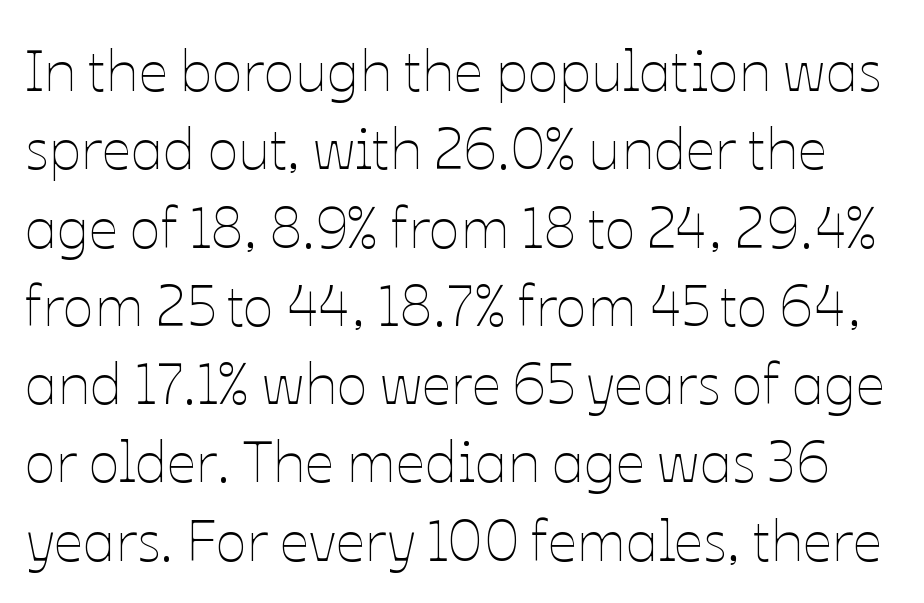
Q: Is the text bold? A: No.
Q: Is the text italic (slanted)? A: No, it is upright.
Q: Is the text underlined? A: No.
Q: Is the spacing between letters normal or unusually wide? A: Normal.
Q: Is the spacing between lines tight, normal or loose? A: Normal.
Q: Width (condensed, normal, or wide)? A: Normal.
Q: Stroke contrast? A: Low.
Q: x-height? A: Medium.
Q: Monospaced? A: No.
